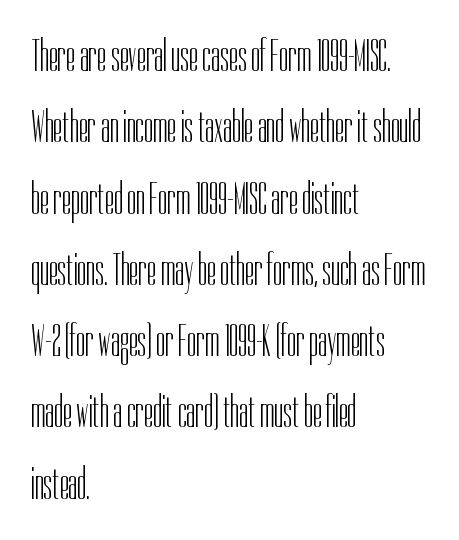
{"serif": "no", "italic": "no", "bold": "no", "weight": "light", "width": "condensed", "stroke_contrast": "low", "x_height": "medium", "monospaced": "no", "underline": "no", "align": "left", "line_spacing": "normal", "line_spacing_ratio": 1.55, "letter_spacing": "normal", "letter_spacing_em": 0.0, "glyph_px": 46}
